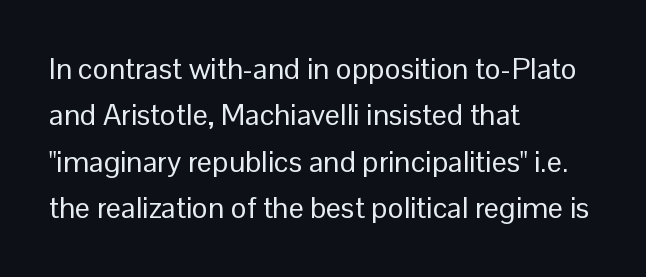
{"serif": "no", "italic": "no", "bold": "no", "weight": "regular", "width": "normal", "stroke_contrast": "low", "x_height": "medium", "monospaced": "no", "underline": "no", "align": "left", "line_spacing": "normal", "line_spacing_ratio": 1.55, "letter_spacing": "normal", "letter_spacing_em": 0.0, "glyph_px": 30}
